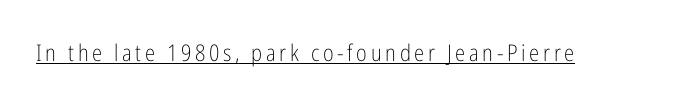
The image shows 23 px text type, upright; set underlined.
